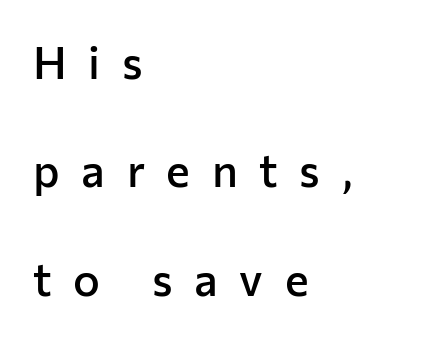
The type family on display is of the sans-serif kind. Only glyphs here, with clear space below each row. Where is the straight margin? On the left. Notice the wide empty band between every row — that's loose leading. Compared with typical body copy, the letter spacing here is much looser. Stems and bowls a touch heavier than normal — semibold.
